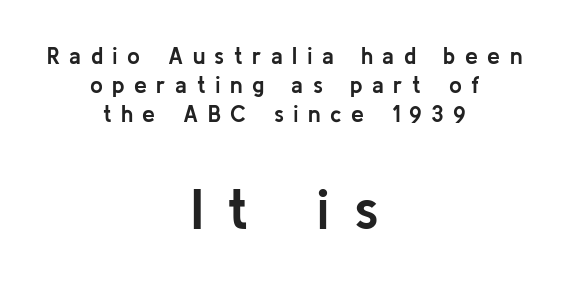
The image shows 57 px semibold sans-serif type, upright; set centered, normal line spacing (1.27x), unusually wide letter spacing (+0.41 em), not underlined; the second (bottom) block is 2.48x larger; low stroke contrast and a medium x-height.
